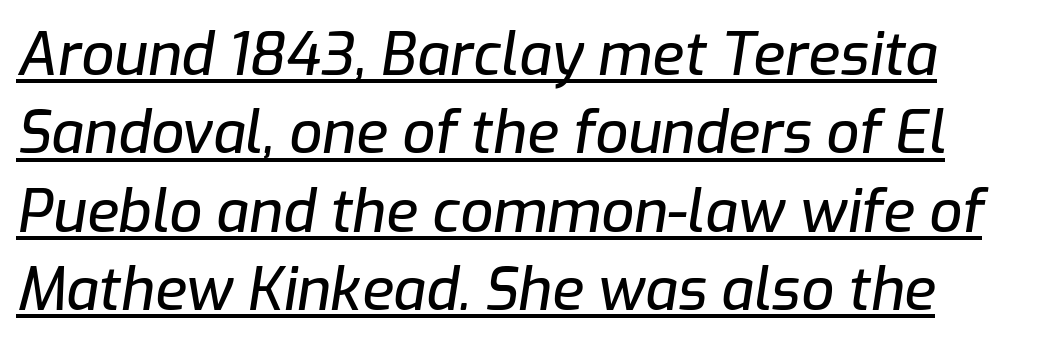
Note the varied advance widths — an 'i' is clearly narrower than an 'm'. These lines were composed using italics. The passage shown stacks its lines at a standard gap. Looks like someone drew a line under every word here. The horizontal fit of the characters is conventional and even.
